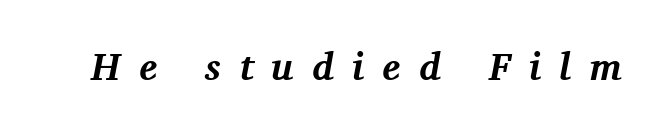
The image shows 38 px bold serif type, italic (leaning right); set unusually wide letter spacing (+0.49 em), not underlined; medium stroke contrast and a medium x-height.
